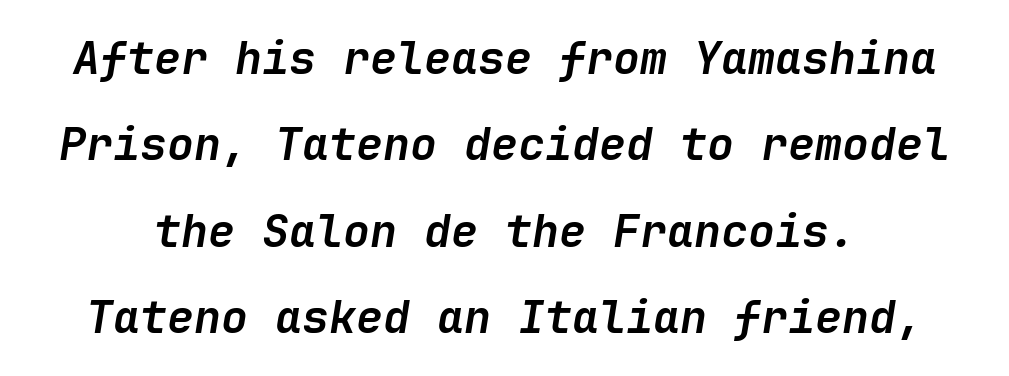
The image shows 45 px semibold type, italic (leaning right); set loose line spacing (1.92x), normal letter spacing, not underlined; low stroke contrast and a medium x-height.
